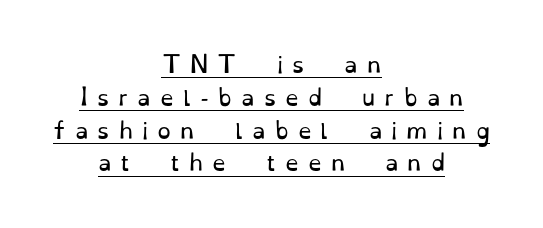
A continuous stroke trails under the words, as in a hyperlink. In terms of posture, this sample is upright. This rendering uses center alignment, leaving both contours irregular but symmetric. Baseline-to-baseline distance is the conventional proportion of letter height. A light-to-regular cut is what we see here.
